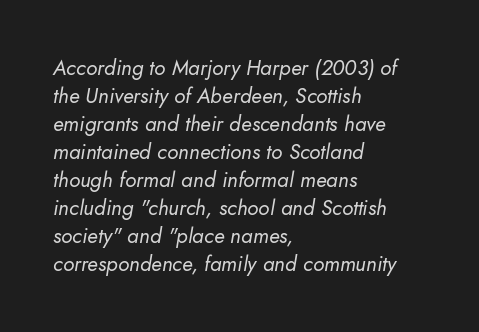
Q: Is the text bold? A: No.
Q: Is the text italic (slanted)? A: Yes, it leans right by about 10 degrees.
Q: Is the text underlined? A: No.
Q: How is the paragraph aligned? A: Left-aligned.
Q: Is the spacing between letters normal or unusually wide? A: Normal.
Q: Is the spacing between lines tight, normal or loose? A: Normal.
